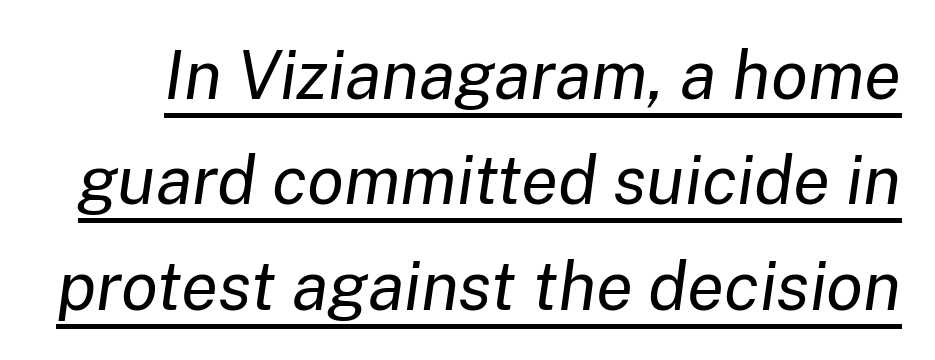
Yep, that's italic — everything's leaning. Nobody touched the tracking dial on this one. Summary of vertical rhythm: regular, with standard interline spacing. Check the space under the baseline: a stroke is drawn there. The weight would be labelled regular, book, light, or lighter still.
